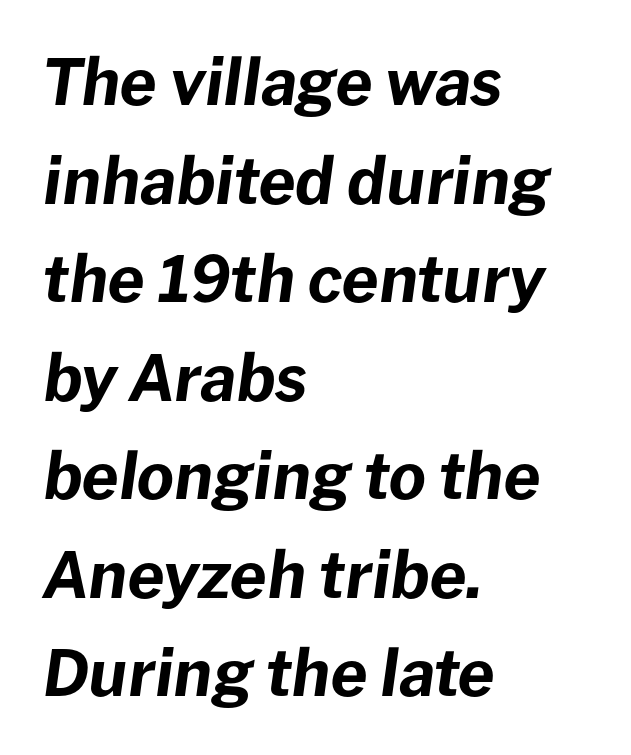
Q: Is the text bold? A: Yes.
Q: Is the text italic (slanted)? A: Yes, it leans right by about 8 degrees.
Q: Is the text underlined? A: No.
Q: How is the paragraph aligned? A: Left-aligned.
Q: Is the spacing between letters normal or unusually wide? A: Normal.
Q: Is the spacing between lines tight, normal or loose? A: Normal.
Q: Width (condensed, normal, or wide)? A: Normal.
Q: Stroke contrast? A: Low.
Q: x-height? A: Medium.
Q: Monospaced? A: No.
